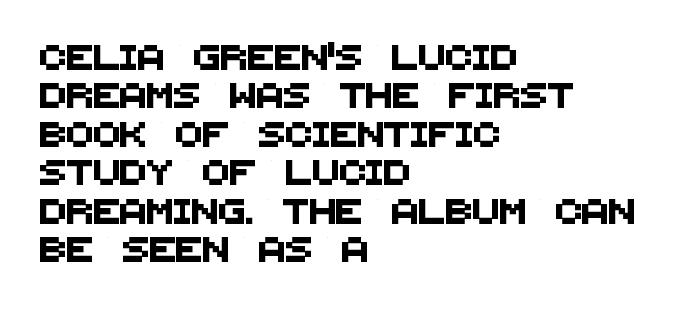
The image shows 25 px text type; set left-aligned, normal line spacing (1.54x), normal letter spacing, not underlined.
